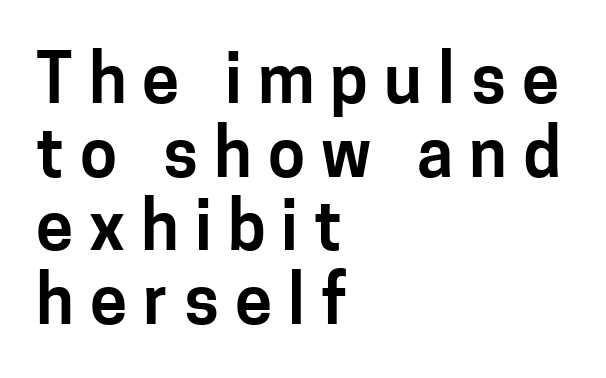
Q: Is the text italic (slanted)? A: No, it is upright.
Q: Is the typeface a serif or a sans-serif typeface? A: Sans-serif.
Q: Is the text underlined? A: No.
Q: How is the paragraph aligned? A: Left-aligned.
Q: Is the spacing between letters normal or unusually wide? A: Unusually wide.
Q: Is the spacing between lines tight, normal or loose? A: Tight.
Q: Width (condensed, normal, or wide)? A: Normal.
Q: Stroke contrast? A: Low.
Q: x-height? A: Medium.
Q: Monospaced? A: No.
